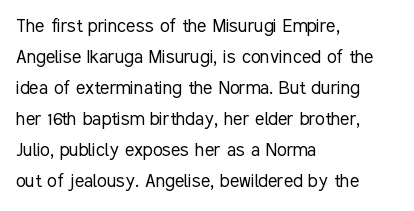
{"italic": "no", "bold": "no", "underline": "no", "align": "left", "line_spacing": "normal", "line_spacing_ratio": 1.41, "letter_spacing": "normal", "letter_spacing_em": 0.0, "glyph_px": 22}
